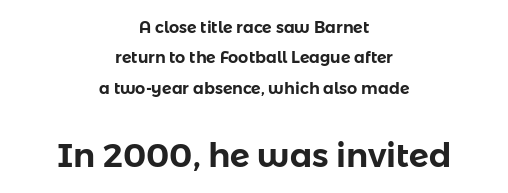
Q: Is the text italic (slanted)? A: No, it is upright.
Q: Is the typeface a serif or a sans-serif typeface? A: Sans-serif.
Q: Is the text underlined? A: No.
Q: How is the paragraph aligned? A: Centered.
Q: Is the spacing between letters normal or unusually wide? A: Normal.
Q: Is the spacing between lines tight, normal or loose? A: Loose.
Q: Which block of text is set in a larger size, the first (top) or the second (bottom)? A: The second (bottom) one.
Q: Width (condensed, normal, or wide)? A: Normal.
Q: Stroke contrast? A: Low.
Q: x-height? A: Medium.
Q: Monospaced? A: No.
